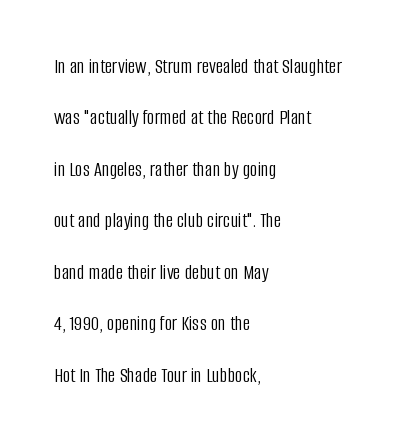
Ordinary non-slanted type is in use. The lines are spread far apart with generous leading. Students, note that the glyphs here touch the page at normal intervals. The rag falls on the right side of this text block. Vertical stems look standard width or narrower in stroke.
